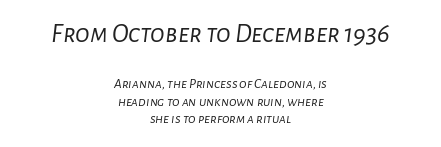
{"italic": "yes", "lean": "right", "slant_degrees": 7, "bold": "no", "underline": "no", "align": "center", "line_spacing": "normal", "line_spacing_ratio": 1.27, "letter_spacing": "normal", "letter_spacing_em": 0.0, "larger_block": "first", "size_ratio": 1.93, "glyph_px": 27}
